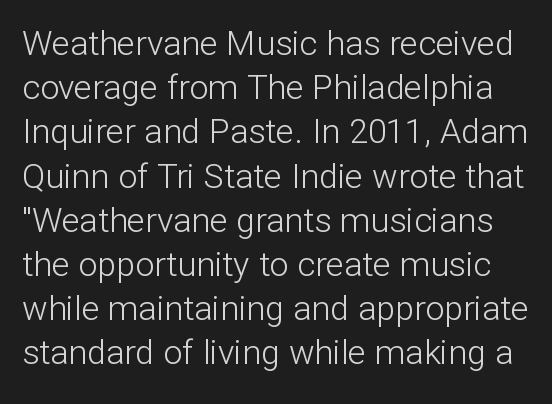
Q: Is the text bold? A: No.
Q: Is the text italic (slanted)? A: No, it is upright.
Q: Is the typeface a serif or a sans-serif typeface? A: Sans-serif.
Q: Is the text underlined? A: No.
Q: Is the spacing between letters normal or unusually wide? A: Normal.
Q: Is the spacing between lines tight, normal or loose? A: Normal.
Q: Width (condensed, normal, or wide)? A: Normal.
Q: Stroke contrast? A: Low.
Q: x-height? A: Medium.
Q: Monospaced? A: No.
